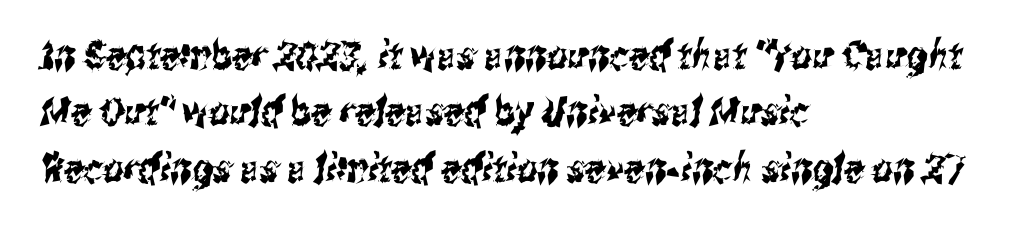
{"serif": "no", "width": "condensed", "stroke_contrast": "medium", "x_height": "medium", "monospaced": "no", "underline": "no", "align": "left", "line_spacing": "normal", "line_spacing_ratio": 1.41, "letter_spacing": "normal", "letter_spacing_em": 0.0, "glyph_px": 40}
